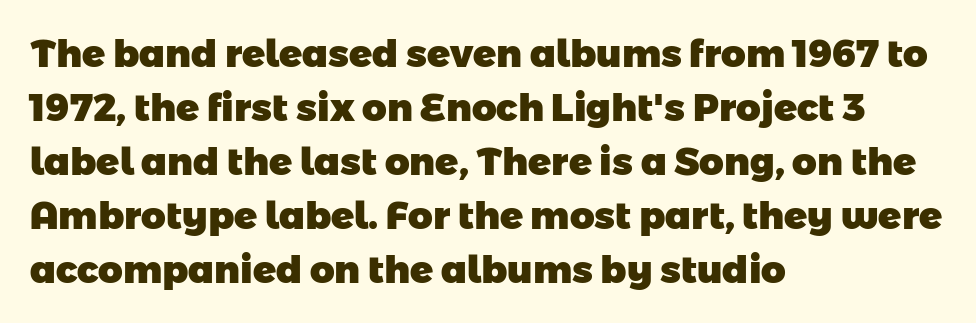
{"serif": "no", "bold": "yes", "weight": "heavy", "width": "normal", "stroke_contrast": "low", "x_height": "medium", "monospaced": "no", "underline": "no", "align": "left", "line_spacing": "normal", "line_spacing_ratio": 1.42, "letter_spacing": "normal", "letter_spacing_em": 0.0, "glyph_px": 38}
